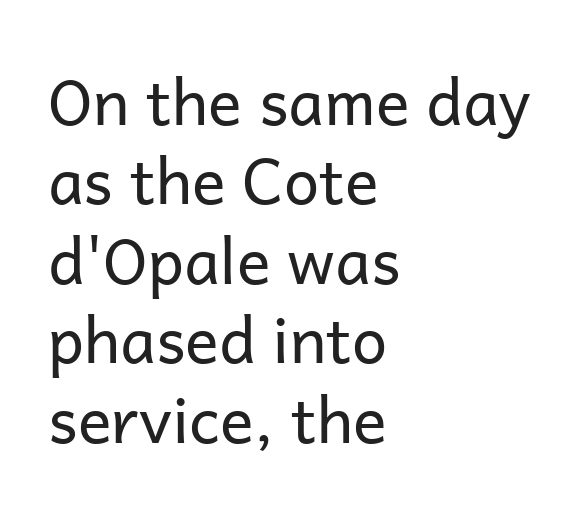
Words appear dense and cohesive because spacing is normal. Character widths vary here, with narrow letters taking less room than wide ones. Italic? Not at all — the glyphs are vertical. The baseline area is clear. Letters have the restrained weight of plain body copy at most.
